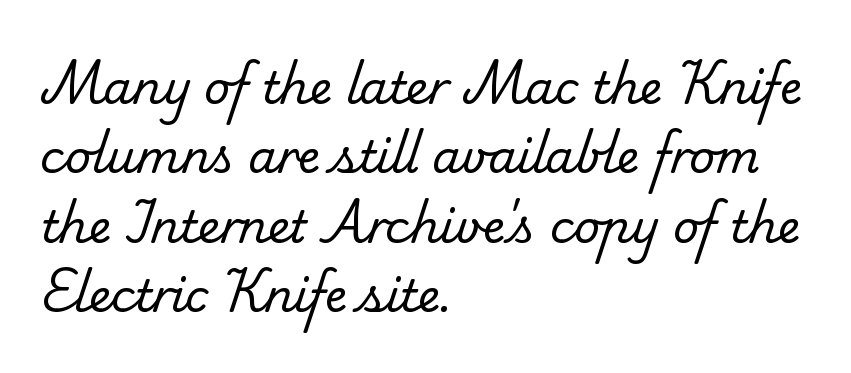
{"serif": "yes", "bold": "no", "weight": "regular", "width": "normal", "stroke_contrast": "low", "x_height": "small", "monospaced": "no", "underline": "no", "align": "left", "line_spacing": "normal", "line_spacing_ratio": 1.54, "letter_spacing": "normal", "letter_spacing_em": 0.0, "glyph_px": 45}
